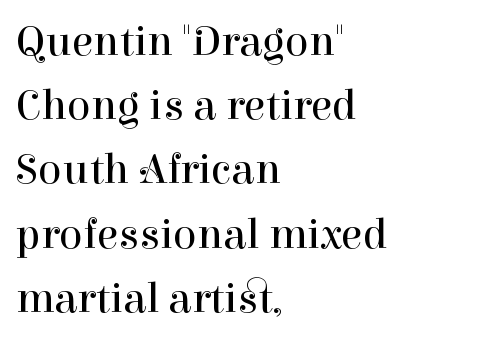
The image shows 44 px regular-weight serif type, upright; set left-aligned, normal line spacing (1.46x), normal letter spacing, not underlined; high stroke contrast and a medium x-height.
